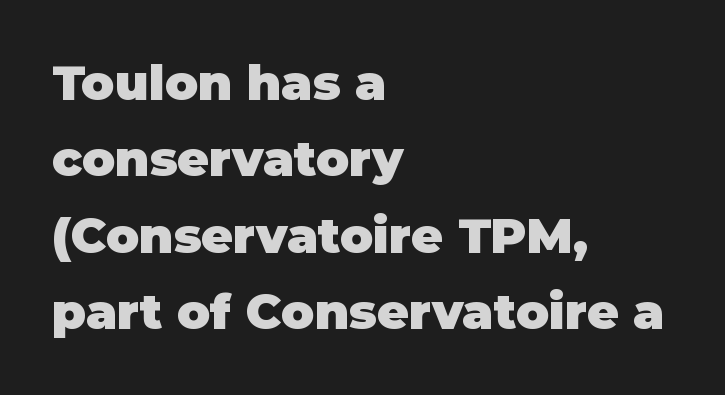
The image shows 49 px heavy sans-serif type, upright; set left-aligned, normal line spacing (1.56x), normal letter spacing, not underlined; low stroke contrast and a large x-height.
